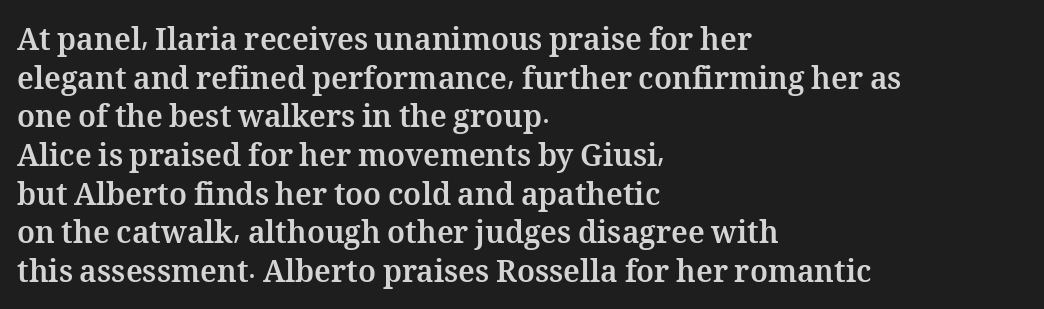
Q: Is the text bold? A: Yes.
Q: Is the text italic (slanted)? A: No, it is upright.
Q: Is the text underlined? A: No.
Q: How is the paragraph aligned? A: Left-aligned.
Q: Is the spacing between letters normal or unusually wide? A: Normal.
Q: Is the spacing between lines tight, normal or loose? A: Normal.
Q: Width (condensed, normal, or wide)? A: Normal.
Q: Stroke contrast? A: Medium.
Q: x-height? A: Medium.
Q: Monospaced? A: No.
